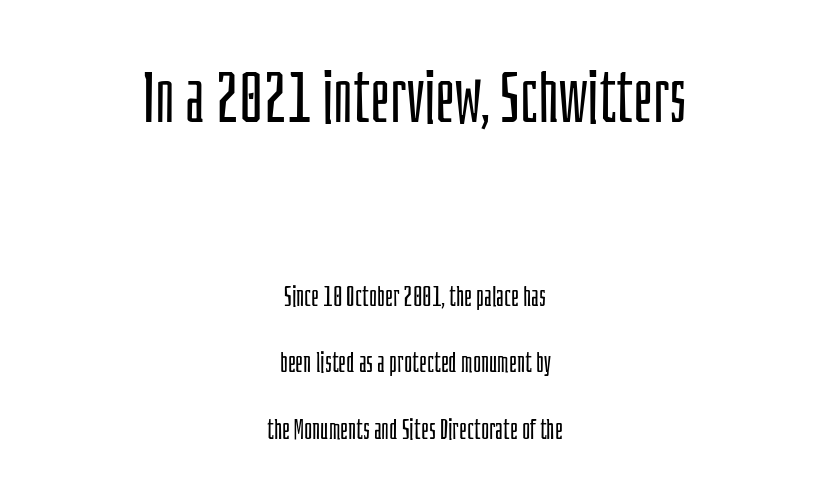
The image shows 71 px light, condensed sans-serif type, upright; set centered, loose line spacing (2.38x), normal letter spacing, not underlined; the first (top) block is 2.54x larger; low stroke contrast and a large x-height.
